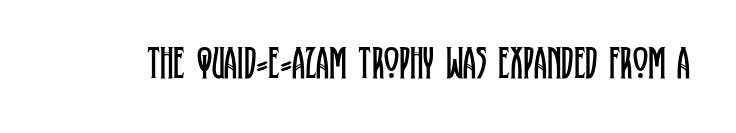
Varying glyph widths throughout — classic text-font behaviour. The passage shown is not bold in any degree. Unlike a clean sans, this face finishes its strokes with serifs. Tracking value appears to be zero — textbook default spacing. Posture: straight, roman, zero tilt.
